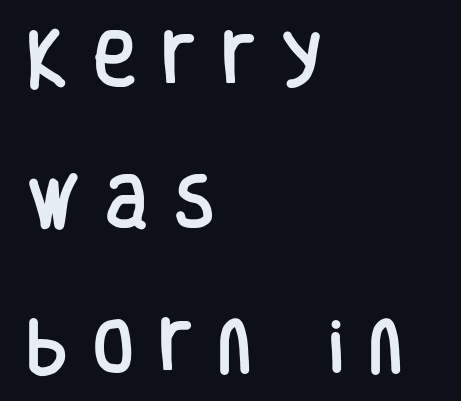
Q: Is the text italic (slanted)? A: No, it is upright.
Q: Is the typeface a serif or a sans-serif typeface? A: Sans-serif.
Q: Is the text underlined? A: No.
Q: How is the paragraph aligned? A: Left-aligned.
Q: Is the spacing between letters normal or unusually wide? A: Unusually wide.
Q: Is the spacing between lines tight, normal or loose? A: Loose.
Q: Width (condensed, normal, or wide)? A: Condensed.
Q: Stroke contrast? A: Low.
Q: x-height? A: Large.
Q: Monospaced? A: No.
